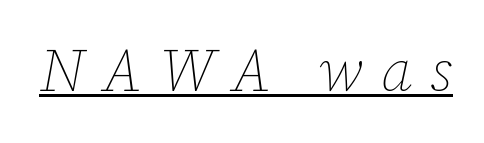
A typesetter would call this proportional, since set widths differ per character. When letters slant like this, we call the style italic. Weight: regular or lighter. These characters rest on top of a visible drawn line. Between one letter and the next there's a generous, obvious gap.
